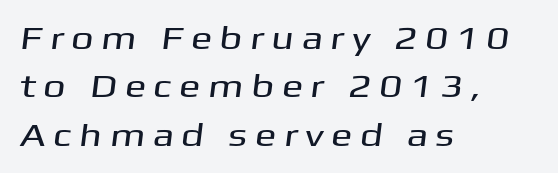
{"serif": "no", "width": "wide", "stroke_contrast": "medium", "x_height": "medium", "monospaced": "no", "underline": "no", "align": "left", "line_spacing": "normal", "line_spacing_ratio": 1.51, "letter_spacing": "wide", "letter_spacing_em": 0.23, "glyph_px": 32}
